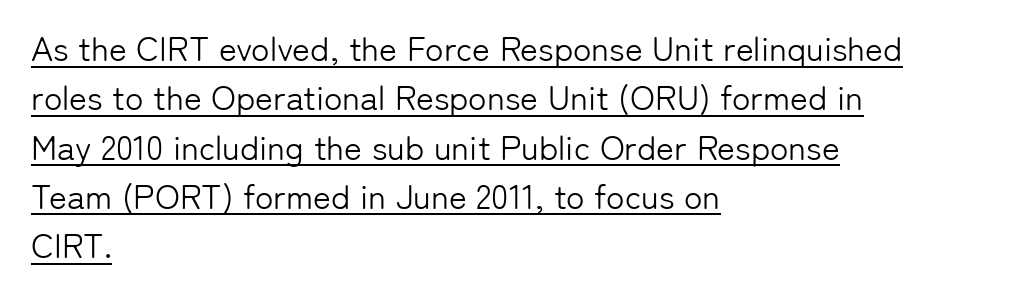
Q: Is the text bold? A: No.
Q: Is the text italic (slanted)? A: No, it is upright.
Q: Is the typeface a serif or a sans-serif typeface? A: Sans-serif.
Q: Is the text underlined? A: Yes.
Q: How is the paragraph aligned? A: Left-aligned.
Q: Is the spacing between letters normal or unusually wide? A: Normal.
Q: Is the spacing between lines tight, normal or loose? A: Normal.
Q: Width (condensed, normal, or wide)? A: Normal.
Q: Stroke contrast? A: Low.
Q: x-height? A: Medium.
Q: Monospaced? A: No.
